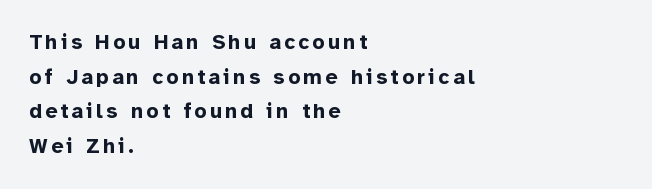
Q: Is the text bold? A: Yes.
Q: Is the text italic (slanted)? A: No, it is upright.
Q: Is the text underlined? A: No.
Q: How is the paragraph aligned? A: Left-aligned.
Q: Is the spacing between lines tight, normal or loose? A: Normal.
